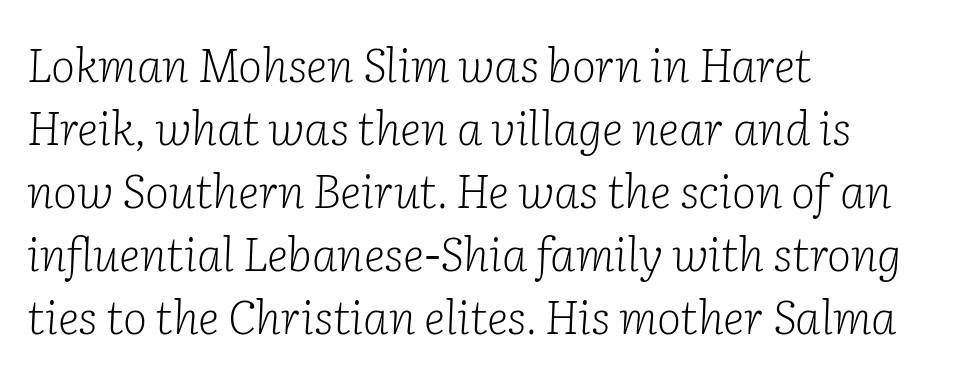
Q: Is the text bold? A: No.
Q: Is the text italic (slanted)? A: Yes, it leans right by about 2 degrees.
Q: Is the typeface a serif or a sans-serif typeface? A: Serif.
Q: Is the text underlined? A: No.
Q: How is the paragraph aligned? A: Left-aligned.
Q: Is the spacing between letters normal or unusually wide? A: Normal.
Q: Is the spacing between lines tight, normal or loose? A: Normal.
Q: Width (condensed, normal, or wide)? A: Normal.
Q: Stroke contrast? A: Low.
Q: x-height? A: Medium.
Q: Monospaced? A: No.
